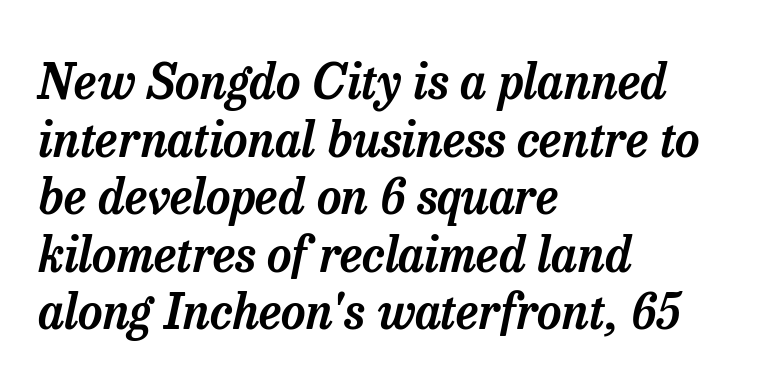
{"serif": "yes", "italic": "yes", "lean": "right", "slant_degrees": 13, "width": "normal", "stroke_contrast": "low", "x_height": "medium", "monospaced": "no", "underline": "no", "align": "left", "line_spacing_ratio": 1.2, "letter_spacing": "normal", "letter_spacing_em": 0.0, "glyph_px": 48}
